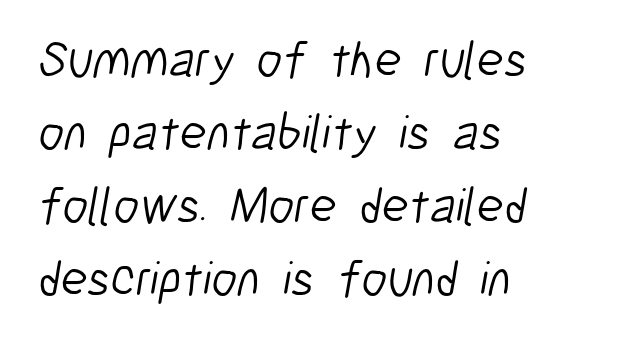
Q: Is the text bold? A: No.
Q: Is the typeface a serif or a sans-serif typeface? A: Sans-serif.
Q: Is the text underlined? A: No.
Q: How is the paragraph aligned? A: Left-aligned.
Q: Is the spacing between letters normal or unusually wide? A: Normal.
Q: Is the spacing between lines tight, normal or loose? A: Normal.
Q: Width (condensed, normal, or wide)? A: Condensed.
Q: Stroke contrast? A: Low.
Q: x-height? A: Medium.
Q: Monospaced? A: No.
